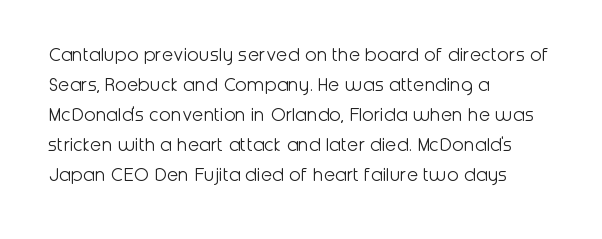
{"italic": "no", "bold": "no", "underline": "no", "align": "left", "line_spacing": "normal", "line_spacing_ratio": 1.43, "letter_spacing": "normal", "letter_spacing_em": 0.0, "glyph_px": 21}
